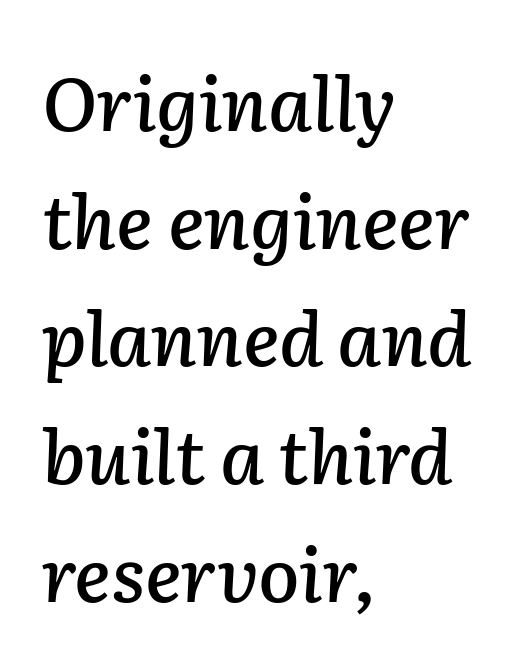
The image shows 75 px text type, italic (leaning right); set left-aligned, normal line spacing (1.57x), normal letter spacing, not underlined; low stroke contrast and a medium x-height.
